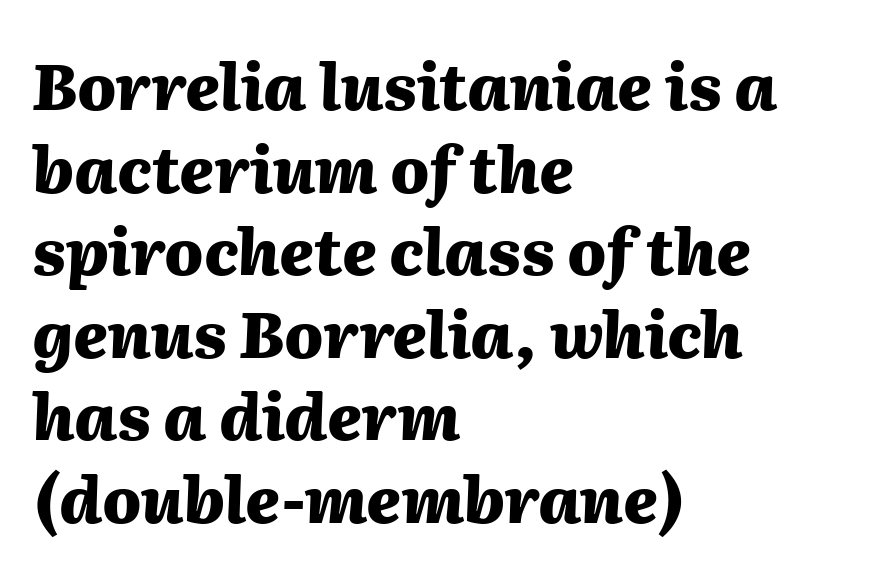
The image shows 64 px heavy type, italic (leaning right); set left-aligned, normal line spacing (1.29x), normal letter spacing, not underlined; medium stroke contrast and a medium x-height.
